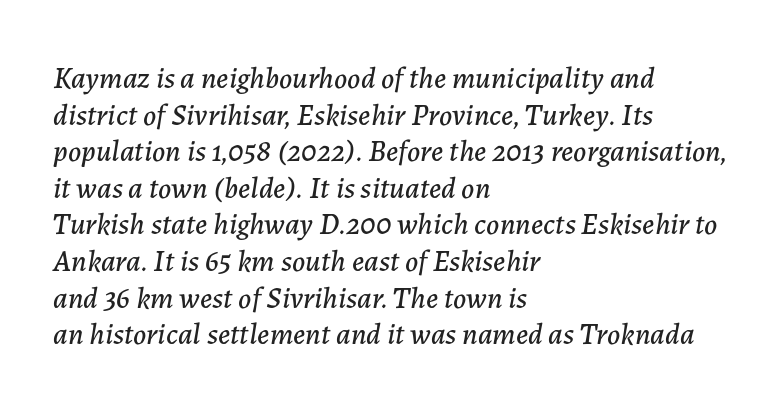
Q: Is the text italic (slanted)? A: Yes, it leans right by about 7 degrees.
Q: Is the text underlined? A: No.
Q: How is the paragraph aligned? A: Left-aligned.
Q: Is the spacing between letters normal or unusually wide? A: Normal.
Q: Width (condensed, normal, or wide)? A: Normal.
Q: Stroke contrast? A: Low.
Q: x-height? A: Medium.
Q: Monospaced? A: No.
